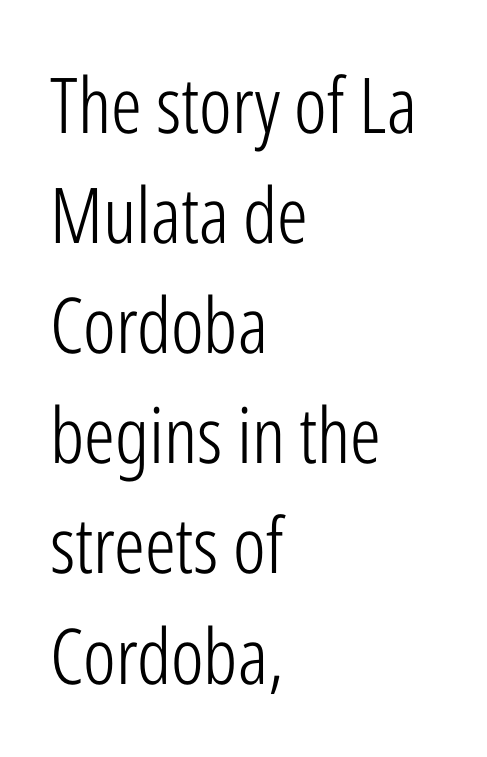
The image shows 77 px light, condensed sans-serif type, upright; set left-aligned, normal line spacing (1.43x), normal letter spacing, not underlined; low stroke contrast and a medium x-height.
